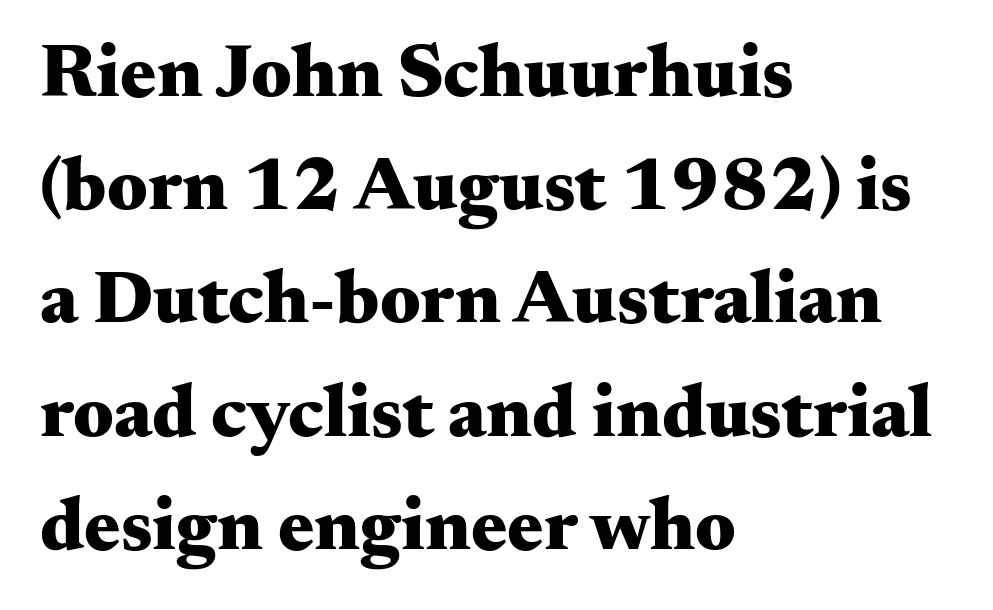
Character widths vary here, with narrow letters taking less room than wide ones. Students, observe: this is what conventionally led text looks like. Nope, not italic — everything's standing straight. Serifs: yes, visible at the terminals of the letterforms. Quick note: underline off. Strokes here are thick enough to call this a true bold.
